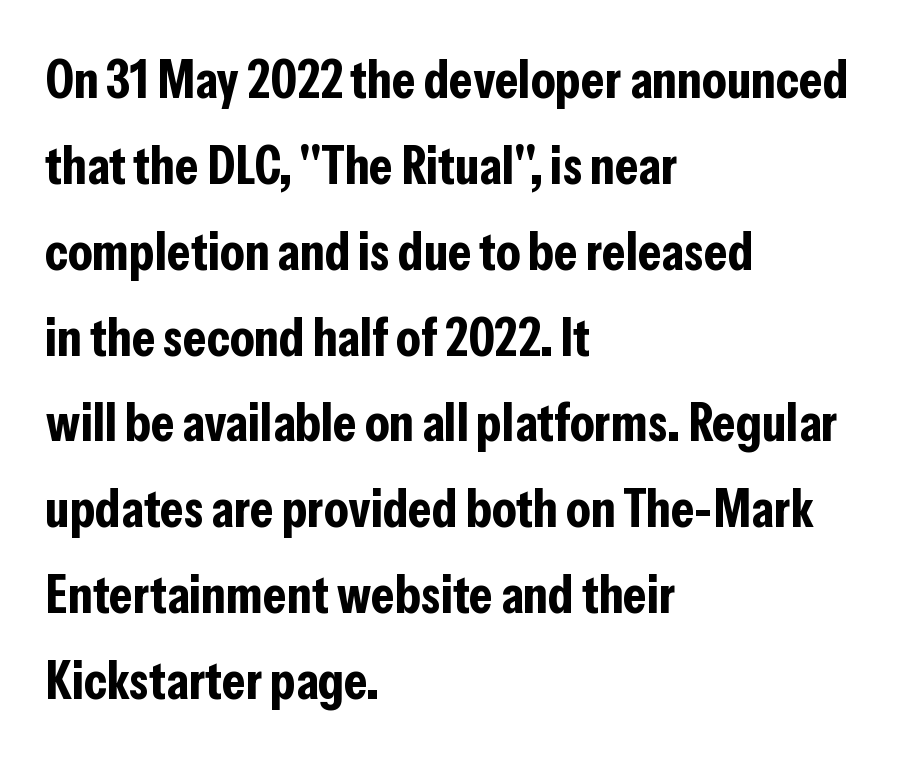
Q: Is the text bold? A: Yes.
Q: Is the text italic (slanted)? A: No, it is upright.
Q: Is the typeface a serif or a sans-serif typeface? A: Sans-serif.
Q: Is the text underlined? A: No.
Q: How is the paragraph aligned? A: Left-aligned.
Q: Is the spacing between letters normal or unusually wide? A: Normal.
Q: Is the spacing between lines tight, normal or loose? A: Normal.
Q: Width (condensed, normal, or wide)? A: Condensed.
Q: Stroke contrast? A: Low.
Q: x-height? A: Medium.
Q: Monospaced? A: No.
